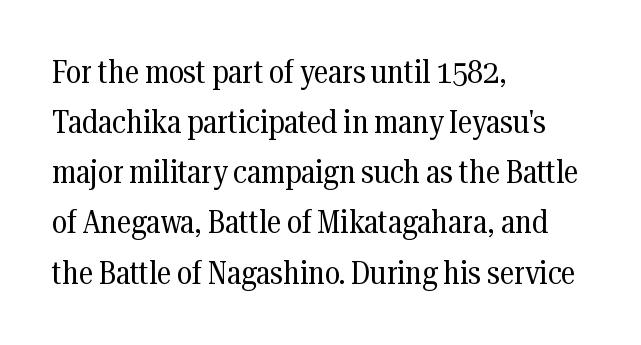
Q: Is the text bold? A: No.
Q: Is the text italic (slanted)? A: No, it is upright.
Q: Is the typeface a serif or a sans-serif typeface? A: Serif.
Q: Is the text underlined? A: No.
Q: How is the paragraph aligned? A: Left-aligned.
Q: Is the spacing between letters normal or unusually wide? A: Normal.
Q: Is the spacing between lines tight, normal or loose? A: Normal.
Q: Width (condensed, normal, or wide)? A: Condensed.
Q: Stroke contrast? A: Medium.
Q: x-height? A: Medium.
Q: Monospaced? A: No.
